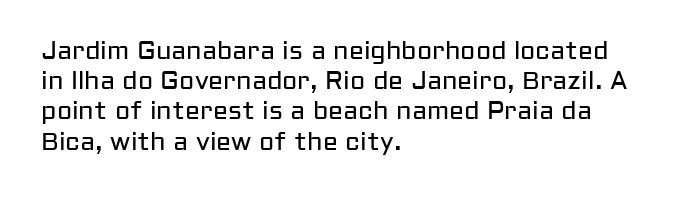
In terms of posture, this sample is upright. The rendering keeps characters at their native spacing. Caption: face not bold, strokes unweighted. The string is rendered with underlining switched off. Horizontal alignment here is leftward, the default for most running prose.
